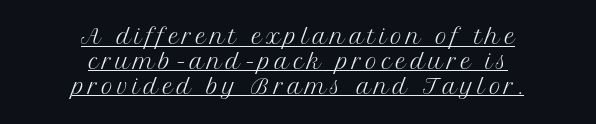
{"bold": "no", "underline": "yes", "align": "center", "line_spacing_ratio": 1.24, "letter_spacing": "wide", "letter_spacing_em": 0.2, "glyph_px": 20}
